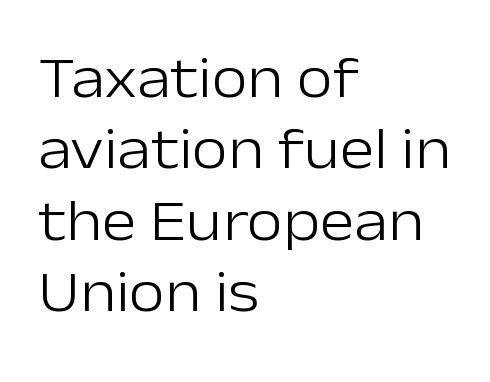
{"serif": "no", "italic": "no", "bold": "no", "weight": "light", "width": "normal", "stroke_contrast": "low", "x_height": "medium", "monospaced": "no", "underline": "no", "align": "left", "line_spacing_ratio": 1.21, "letter_spacing": "normal", "letter_spacing_em": 0.0, "glyph_px": 59}
